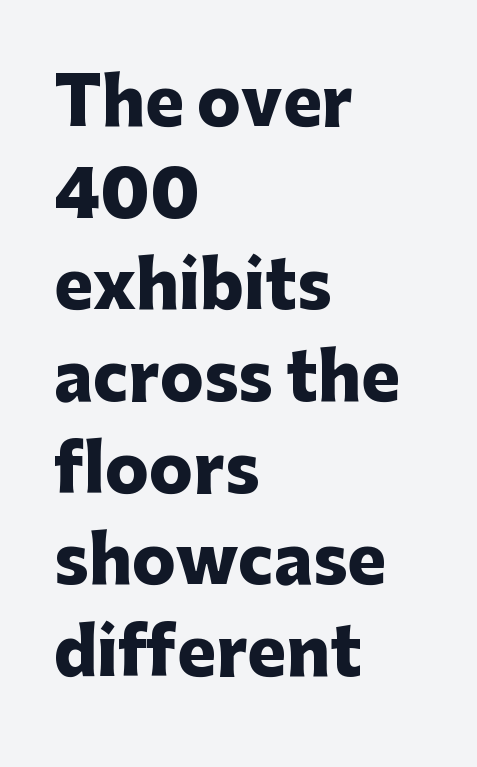
{"serif": "no", "italic": "no", "bold": "yes", "weight": "heavy", "width": "normal", "stroke_contrast": "low", "x_height": "medium", "monospaced": "no", "underline": "no", "align": "left", "line_spacing": "normal", "line_spacing_ratio": 1.41, "letter_spacing": "normal", "letter_spacing_em": 0.0, "glyph_px": 65}
